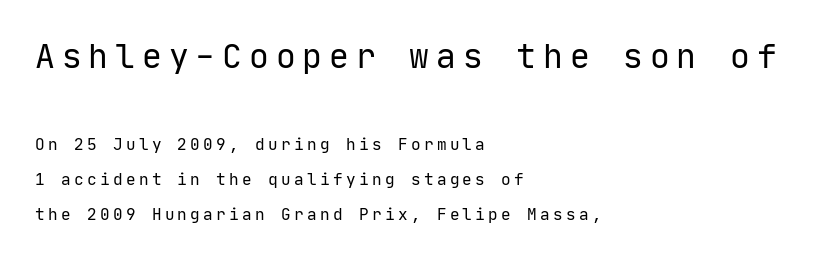
The image shows 33 px regular-weight sans-serif type, upright, monospaced; set left-aligned, loose line spacing (2.19x), unusually wide letter spacing (+0.21 em), not underlined; the first (top) block is 2.06x larger; low stroke contrast and a medium x-height.
